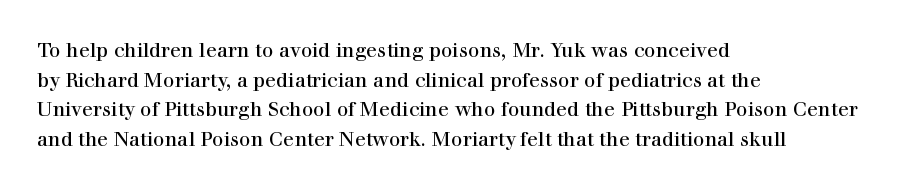
The image shows 20 px text type, upright; set left-aligned, normal line spacing (1.48x), normal letter spacing, not underlined.
